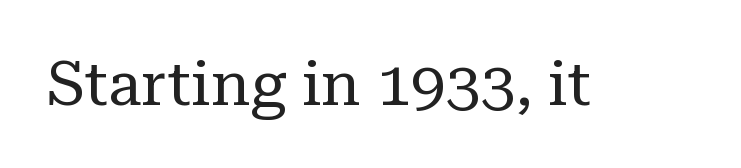
{"serif": "yes", "italic": "no", "bold": "no", "weight": "regular", "width": "normal", "stroke_contrast": "low", "x_height": "medium", "monospaced": "no", "underline": "no", "letter_spacing": "normal", "letter_spacing_em": 0.0, "glyph_px": 62}
